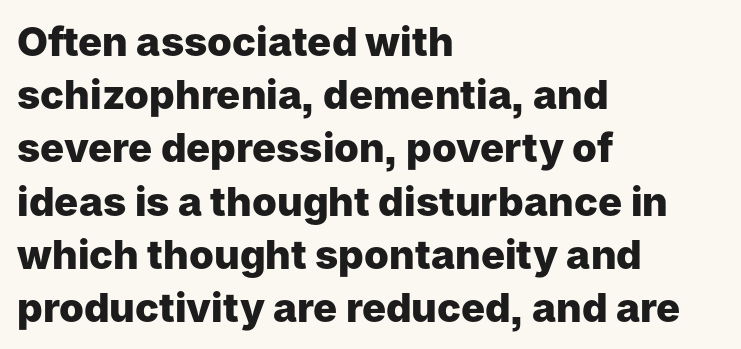
{"serif": "no", "italic": "no", "bold": "yes", "weight": "heavy", "width": "normal", "stroke_contrast": "low", "x_height": "medium", "monospaced": "no", "underline": "no", "align": "left", "line_spacing": "normal", "line_spacing_ratio": 1.33, "letter_spacing": "normal", "letter_spacing_em": 0.0, "glyph_px": 40}
